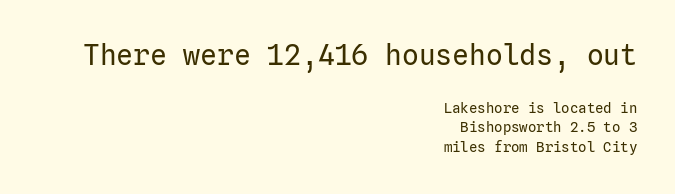
The image shows 28 px regular-weight sans-serif type, upright; set right-aligned, normal line spacing (1.38x), normal letter spacing, not underlined; the first (top) block is 2.0x larger; low stroke contrast and a medium x-height.
